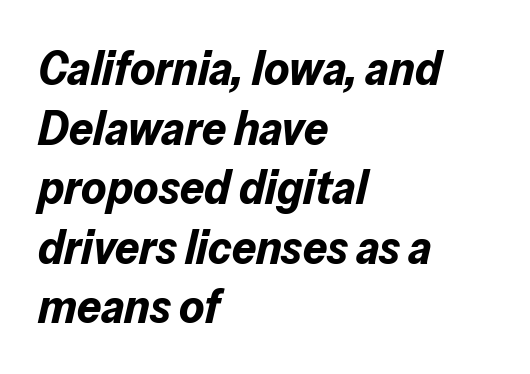
The image shows 48 px bold type, italic (leaning right); set left-aligned, line spacing 1.24x, normal letter spacing, not underlined; low stroke contrast and a medium x-height.
